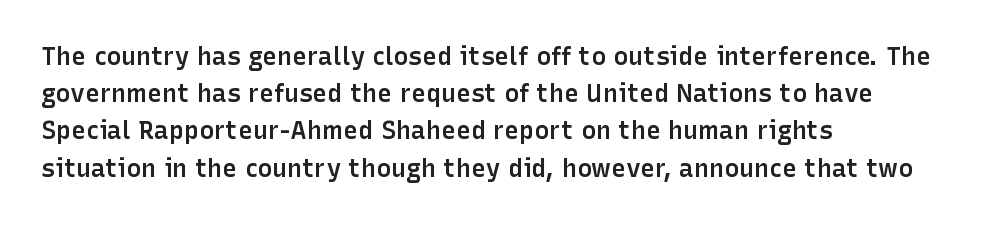
{"italic": "no", "bold": "semi", "underline": "no", "align": "left", "line_spacing": "normal", "line_spacing_ratio": 1.49, "letter_spacing": "normal", "letter_spacing_em": 0.0, "glyph_px": 25}
